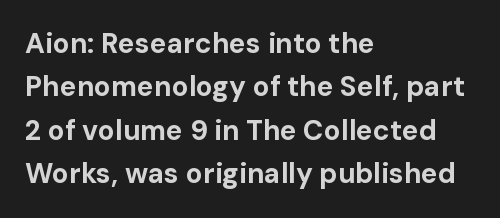
Q: Is the text bold? A: Yes.
Q: Is the text italic (slanted)? A: No, it is upright.
Q: Is the typeface a serif or a sans-serif typeface? A: Sans-serif.
Q: Is the text underlined? A: No.
Q: How is the paragraph aligned? A: Left-aligned.
Q: Is the spacing between letters normal or unusually wide? A: Normal.
Q: Is the spacing between lines tight, normal or loose? A: Normal.
Q: Width (condensed, normal, or wide)? A: Normal.
Q: Stroke contrast? A: Low.
Q: x-height? A: Medium.
Q: Monospaced? A: No.
